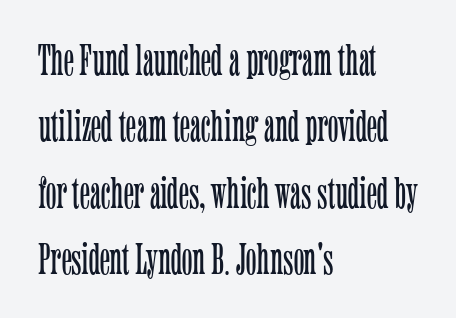
Q: Is the text bold? A: No.
Q: Is the text italic (slanted)? A: No, it is upright.
Q: Is the typeface a serif or a sans-serif typeface? A: Serif.
Q: Is the text underlined? A: No.
Q: How is the paragraph aligned? A: Left-aligned.
Q: Is the spacing between letters normal or unusually wide? A: Normal.
Q: Is the spacing between lines tight, normal or loose? A: Normal.
Q: Width (condensed, normal, or wide)? A: Condensed.
Q: Stroke contrast? A: Low.
Q: x-height? A: Medium.
Q: Monospaced? A: No.
